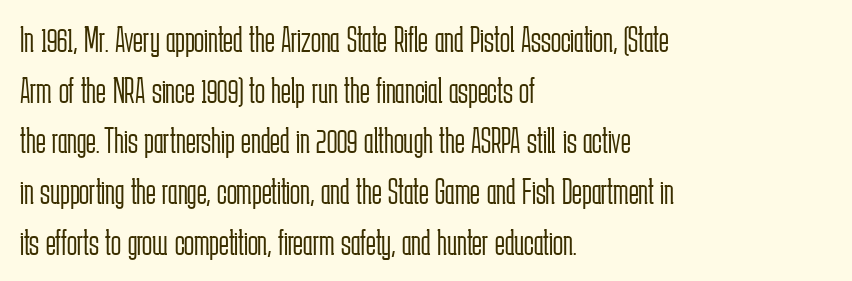
The image shows 37 px light, condensed sans-serif type, upright; set left-aligned, normal line spacing (1.37x), normal letter spacing, not underlined; low stroke contrast and a medium x-height.
